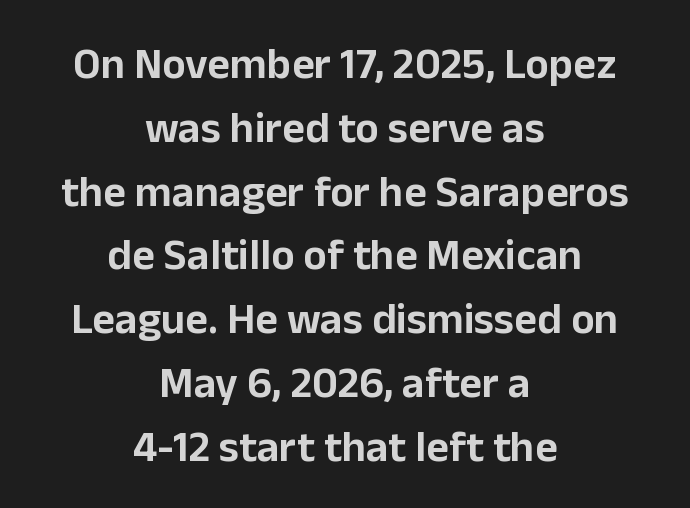
Q: Is the text italic (slanted)? A: No, it is upright.
Q: Is the typeface a serif or a sans-serif typeface? A: Sans-serif.
Q: Is the text underlined? A: No.
Q: How is the paragraph aligned? A: Centered.
Q: Is the spacing between letters normal or unusually wide? A: Normal.
Q: Is the spacing between lines tight, normal or loose? A: Normal.
Q: Width (condensed, normal, or wide)? A: Normal.
Q: Stroke contrast? A: Low.
Q: x-height? A: Medium.
Q: Monospaced? A: No.
